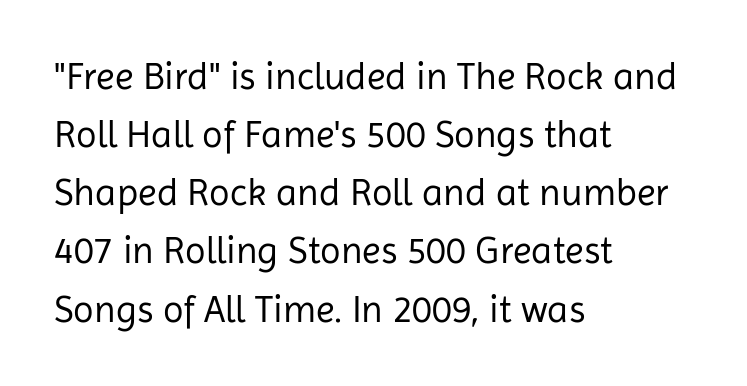
The image shows 38 px regular-weight sans-serif type, upright; set left-aligned, normal line spacing (1.53x), normal letter spacing, not underlined; low stroke contrast and a medium x-height.
